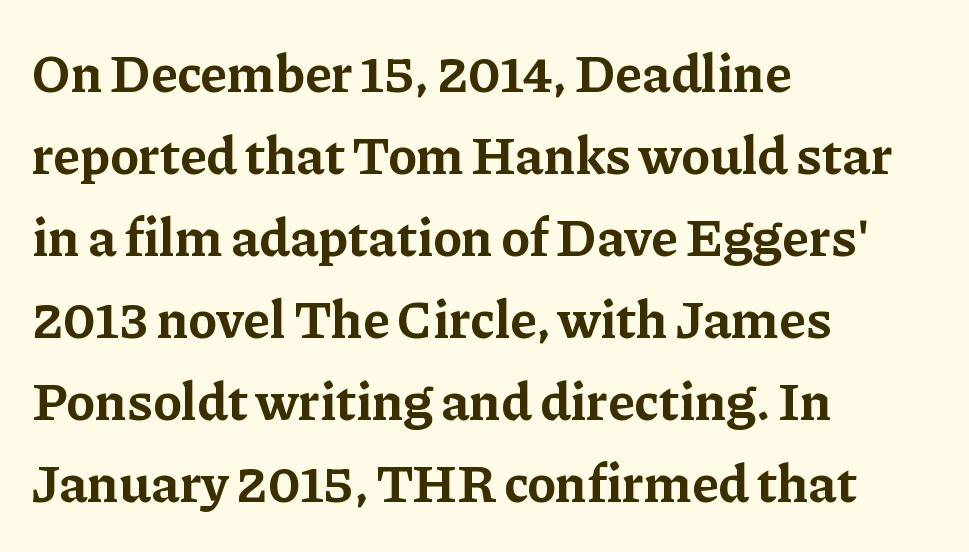
Q: Is the text bold? A: Yes.
Q: Is the text italic (slanted)? A: No, it is upright.
Q: Is the typeface a serif or a sans-serif typeface? A: Serif.
Q: Is the text underlined? A: No.
Q: How is the paragraph aligned? A: Left-aligned.
Q: Is the spacing between letters normal or unusually wide? A: Normal.
Q: Is the spacing between lines tight, normal or loose? A: Normal.
Q: Width (condensed, normal, or wide)? A: Normal.
Q: Stroke contrast? A: Low.
Q: x-height? A: Medium.
Q: Monospaced? A: No.
